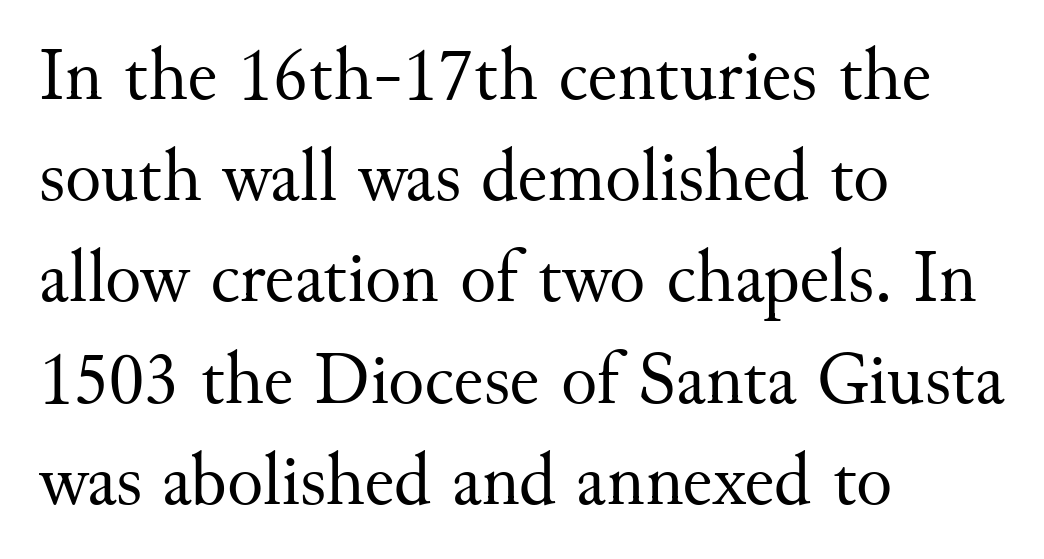
{"serif": "yes", "italic": "no", "bold": "no", "weight": "regular", "width": "normal", "stroke_contrast": "medium", "x_height": "small", "monospaced": "no", "underline": "no", "align": "left", "line_spacing": "normal", "line_spacing_ratio": 1.35, "letter_spacing": "normal", "letter_spacing_em": 0.0, "glyph_px": 75}
